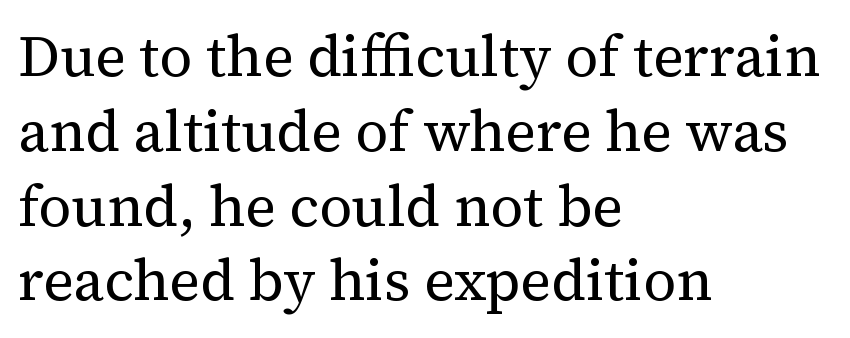
It's the straight-up-and-down kind of type. The face used here is proportionally spaced, like ordinary book or web type. Type without underlining. The strokes carry an ordinary text weight at most.
